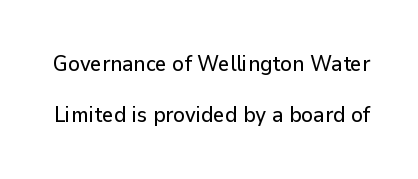
Q: Is the text italic (slanted)? A: No, it is upright.
Q: Is the text underlined? A: No.
Q: Is the spacing between letters normal or unusually wide? A: Normal.
Q: Is the spacing between lines tight, normal or loose? A: Loose.
